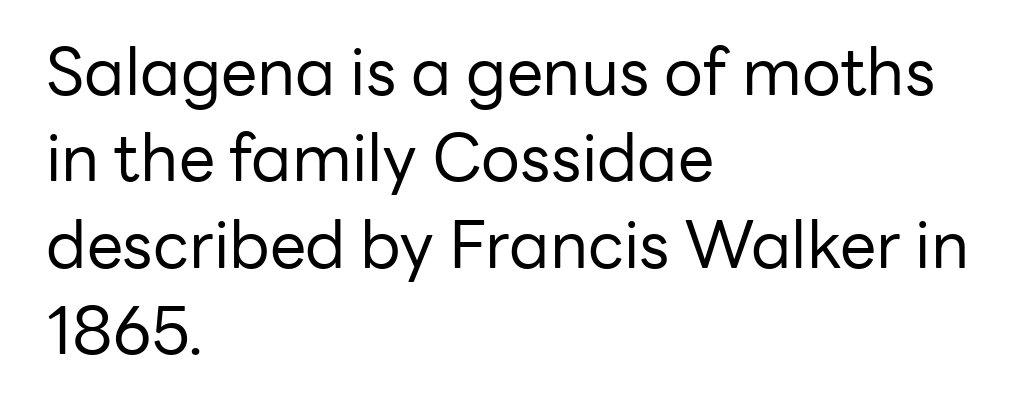
{"serif": "no", "italic": "no", "bold": "no", "weight": "regular", "width": "normal", "stroke_contrast": "low", "x_height": "medium", "monospaced": "no", "underline": "no", "align": "left", "line_spacing": "normal", "line_spacing_ratio": 1.33, "letter_spacing": "normal", "letter_spacing_em": 0.0, "glyph_px": 65}
